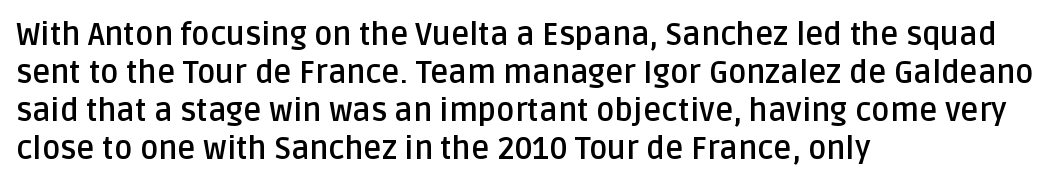
Q: Is the text bold? A: Yes.
Q: Is the text italic (slanted)? A: No, it is upright.
Q: Is the typeface a serif or a sans-serif typeface? A: Sans-serif.
Q: Is the text underlined? A: No.
Q: How is the paragraph aligned? A: Left-aligned.
Q: Is the spacing between letters normal or unusually wide? A: Normal.
Q: Width (condensed, normal, or wide)? A: Normal.
Q: Stroke contrast? A: Low.
Q: x-height? A: Large.
Q: Monospaced? A: No.
